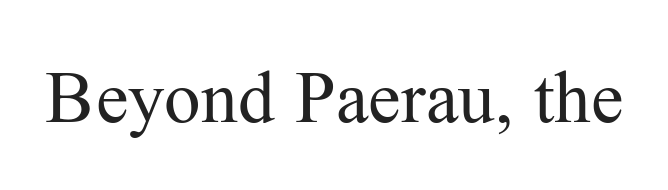
The image shows 73 px regular-weight serif type, upright; set normal letter spacing, not underlined; medium stroke contrast and a medium x-height.
